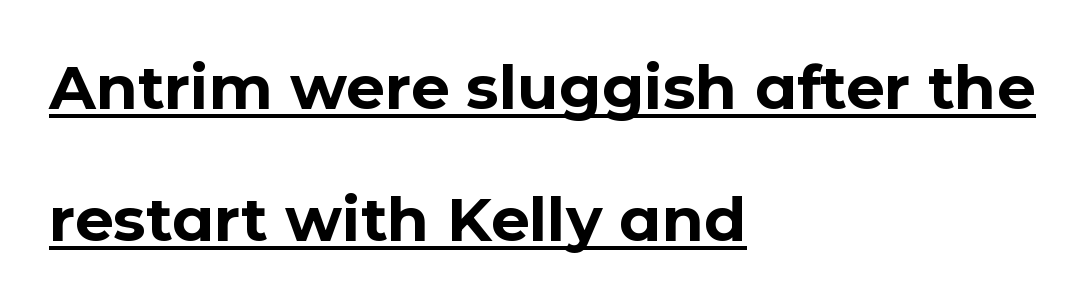
The face used here is proportionally spaced, like ordinary book or web type. Unlike a traditional serif, this face leaves its strokes unadorned. The letters stand straight up with perfectly vertical stems. The line-height multiplier appears high, well above default. Weight: bold.
